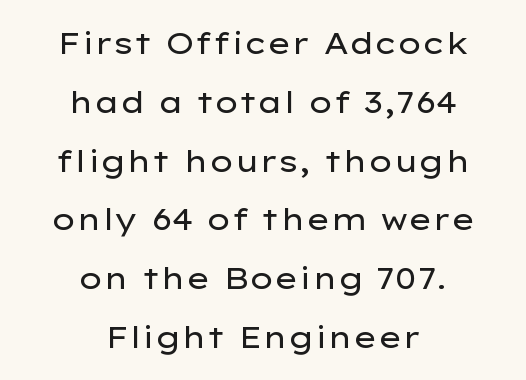
The image shows 30 px regular-weight, wide sans-serif type, upright; set centered, loose line spacing (1.96x), normal letter spacing, not underlined; low stroke contrast and a medium x-height.
